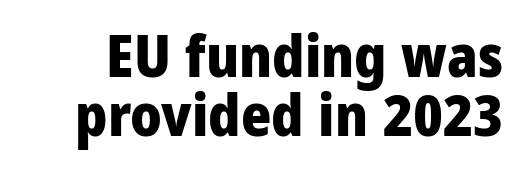
{"serif": "no", "italic": "no", "bold": "yes", "weight": "heavy", "width": "condensed", "stroke_contrast": "low", "x_height": "large", "monospaced": "no", "underline": "no", "line_spacing": "tight", "line_spacing_ratio": 1.01, "letter_spacing": "normal", "letter_spacing_em": 0.0, "glyph_px": 58}
